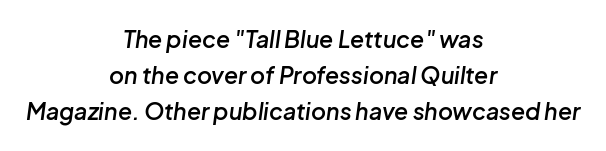
Q: Is the text bold? A: Semi-bold.
Q: Is the text italic (slanted)? A: Yes, it leans right by about 8 degrees.
Q: Is the text underlined? A: No.
Q: How is the paragraph aligned? A: Centered.
Q: Is the spacing between letters normal or unusually wide? A: Normal.
Q: Is the spacing between lines tight, normal or loose? A: Normal.
